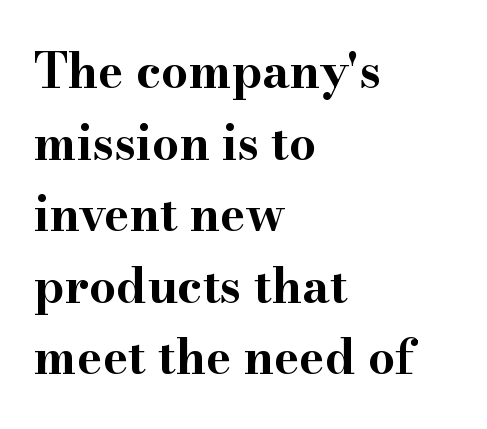
Q: Is the text bold? A: Yes.
Q: Is the text italic (slanted)? A: No, it is upright.
Q: Is the typeface a serif or a sans-serif typeface? A: Serif.
Q: Is the text underlined? A: No.
Q: How is the paragraph aligned? A: Left-aligned.
Q: Is the spacing between letters normal or unusually wide? A: Normal.
Q: Is the spacing between lines tight, normal or loose? A: Normal.
Q: Width (condensed, normal, or wide)? A: Wide.
Q: Stroke contrast? A: High.
Q: x-height? A: Small.
Q: Monospaced? A: No.
